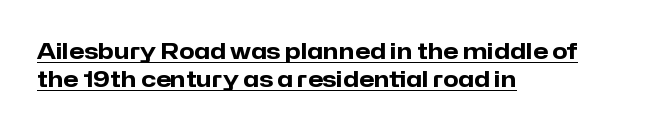
Posture: vertical. The specimen includes a rule beneath the text block's lines. Compared with typical body copy, the letter spacing here is the same. These lines sit exactly where default settings would place them. Heavy-handed strokes throughout: this text is bold.
